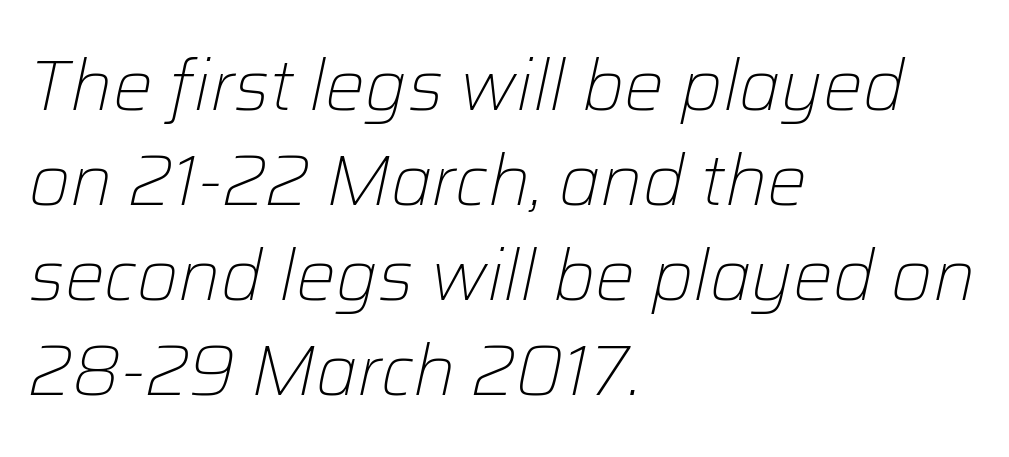
The image shows 71 px light type, italic (leaning right); set left-aligned, normal line spacing (1.34x), normal letter spacing, not underlined; low stroke contrast and a medium x-height.
